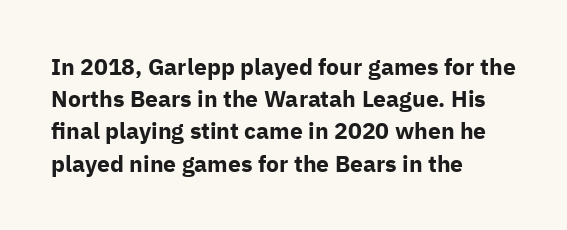
Teacher's note: observe the even left margin — that is flush-left alignment. Tracking here is standard; glyphs follow each other at the usual distance. Horizontal bands of white between lines are of average thickness. Is the type bold? Yes — the strokes are clearly thick and heavy. This is the regular roman posture of the typeface.
